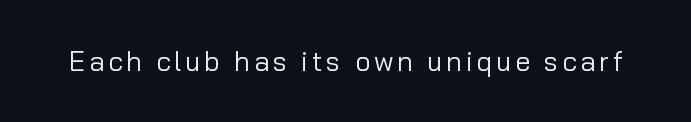
{"italic": "no", "bold": "no", "underline": "no", "glyph_px": 27}
